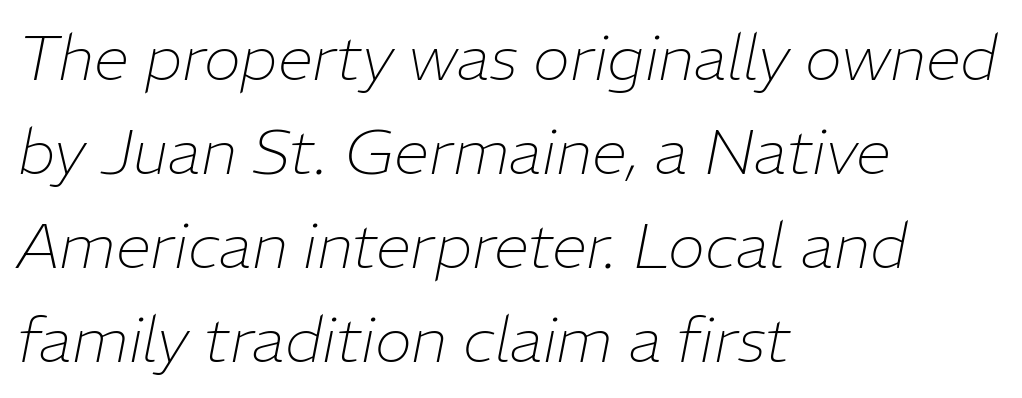
The image shows 63 px thin type, italic (leaning right); set left-aligned, normal line spacing (1.49x), normal letter spacing, not underlined; low stroke contrast and a medium x-height.
